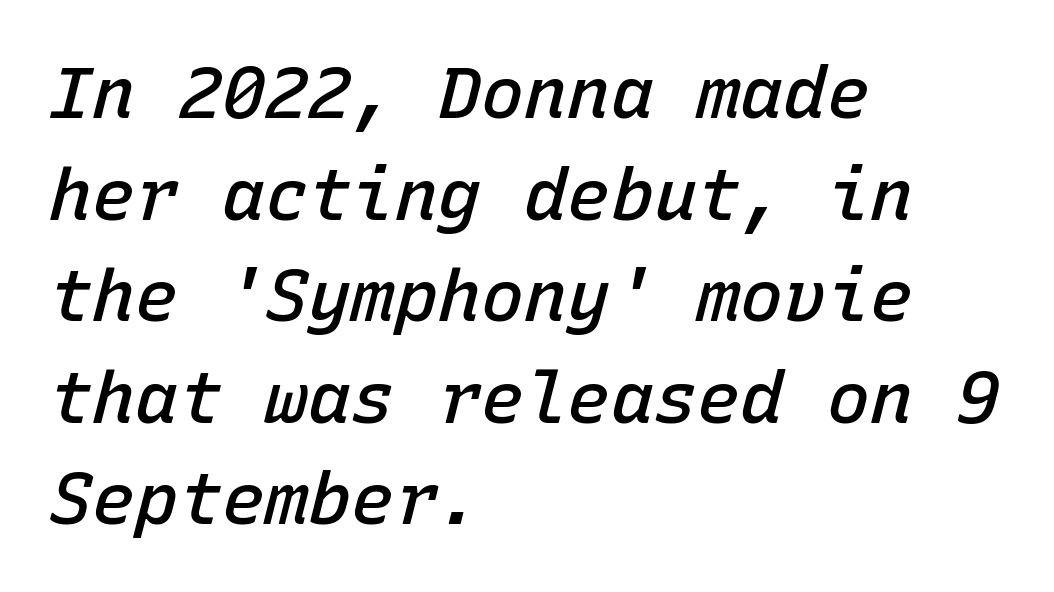
Q: Is the text bold? A: Semi-bold.
Q: Is the text italic (slanted)? A: Yes, it leans right by about 15 degrees.
Q: Is the text underlined? A: No.
Q: How is the paragraph aligned? A: Left-aligned.
Q: Is the spacing between letters normal or unusually wide? A: Normal.
Q: Is the spacing between lines tight, normal or loose? A: Normal.
Q: Width (condensed, normal, or wide)? A: Normal.
Q: Stroke contrast? A: Low.
Q: x-height? A: Medium.
Q: Monospaced? A: Yes.
